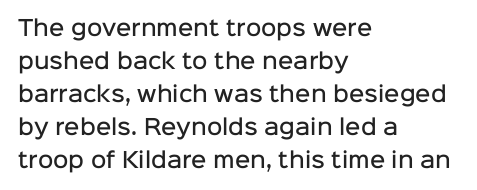
{"italic": "no", "bold": "semi", "underline": "no", "align": "left", "line_spacing": "normal", "line_spacing_ratio": 1.57, "letter_spacing": "normal", "letter_spacing_em": 0.0, "glyph_px": 21}
